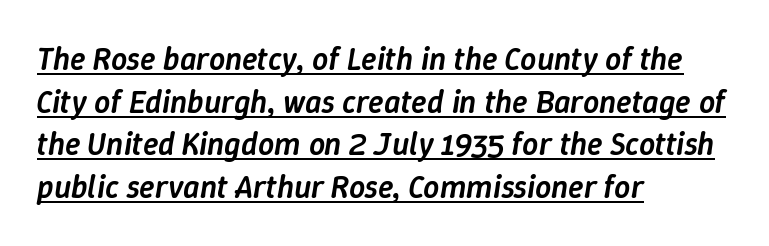
Q: Is the text bold? A: Semi-bold.
Q: Is the text italic (slanted)? A: Yes, it leans right by about 9 degrees.
Q: Is the text underlined? A: Yes.
Q: How is the paragraph aligned? A: Left-aligned.
Q: Is the spacing between letters normal or unusually wide? A: Normal.
Q: Is the spacing between lines tight, normal or loose? A: Normal.
Q: Width (condensed, normal, or wide)? A: Normal.
Q: Stroke contrast? A: Low.
Q: x-height? A: Medium.
Q: Monospaced? A: No.
